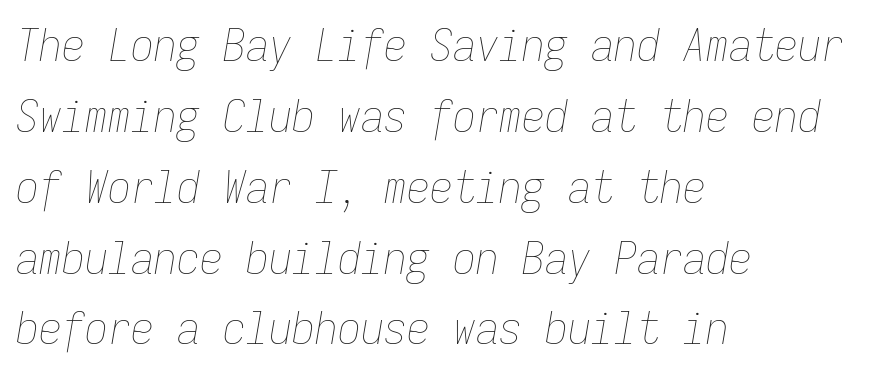
Q: Is the text bold? A: No.
Q: Is the text italic (slanted)? A: Yes, it leans right by about 9 degrees.
Q: Is the text underlined? A: No.
Q: How is the paragraph aligned? A: Left-aligned.
Q: Is the spacing between letters normal or unusually wide? A: Normal.
Q: Is the spacing between lines tight, normal or loose? A: Normal.
Q: Width (condensed, normal, or wide)? A: Condensed.
Q: Stroke contrast? A: Low.
Q: x-height? A: Medium.
Q: Monospaced? A: Yes.
